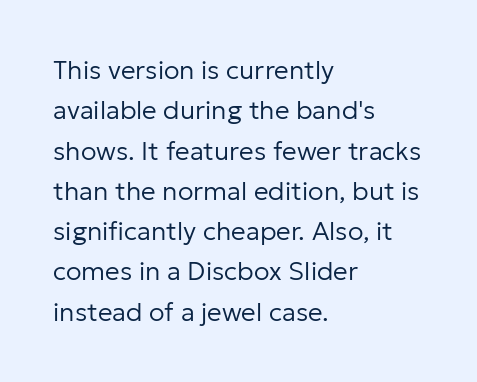
Check the space under the baseline: it is left empty. The type sits square on the baseline with zero lean. Line spacing here is normal. Casual observation: everything's shoved over to the left. Honestly, the letter spacing is just normal — you wouldn't notice it.
